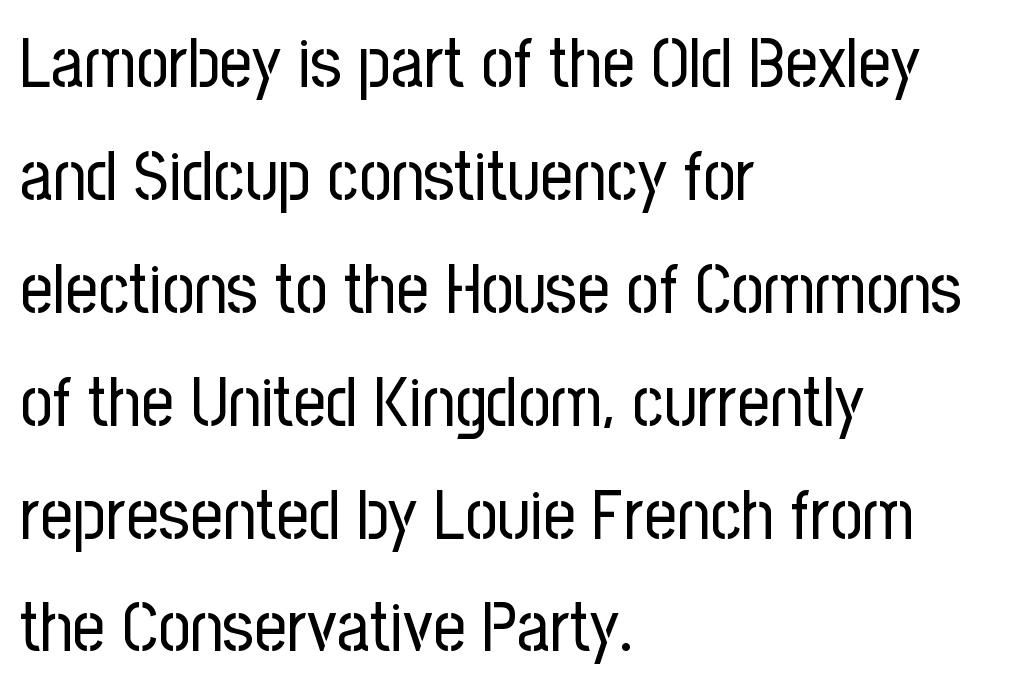
The image shows 71 px regular-weight, condensed sans-serif type, upright; set left-aligned, normal line spacing (1.59x), normal letter spacing, not underlined; low stroke contrast and a medium x-height.
